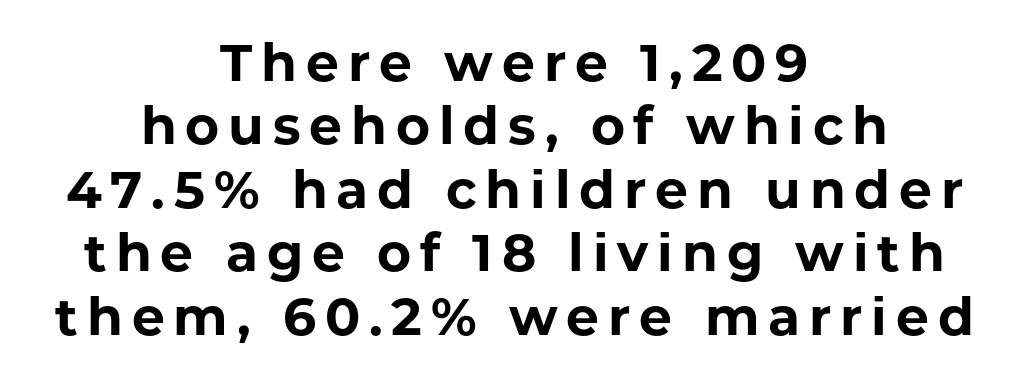
The font is running at its bold setting. The passage shown is typeset with a sans-serif family. Bare-footed words on every line. Do the characters align in a grid? No, the font is proportional.
